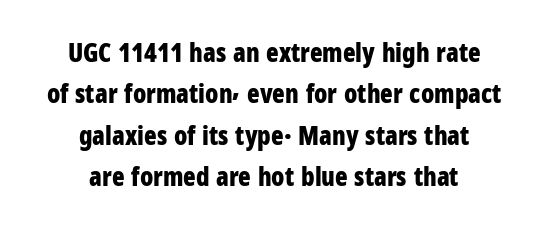
Q: Is the text bold? A: Yes.
Q: Is the text italic (slanted)? A: No, it is upright.
Q: Is the text underlined? A: No.
Q: How is the paragraph aligned? A: Centered.
Q: Is the spacing between letters normal or unusually wide? A: Normal.
Q: Is the spacing between lines tight, normal or loose? A: Normal.
